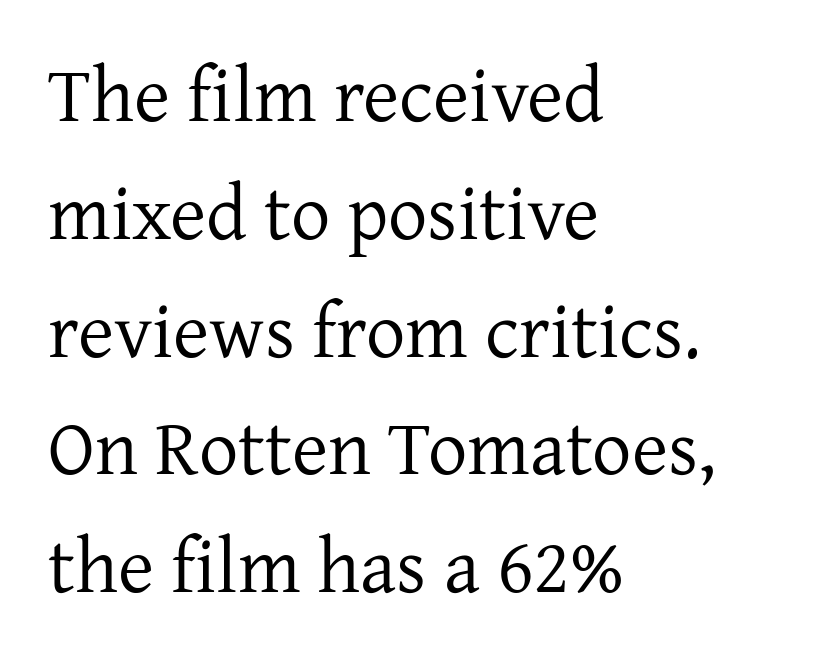
The image shows 78 px regular-weight serif type, upright; set left-aligned, normal line spacing (1.51x), normal letter spacing, not underlined; low stroke contrast and a medium x-height.
